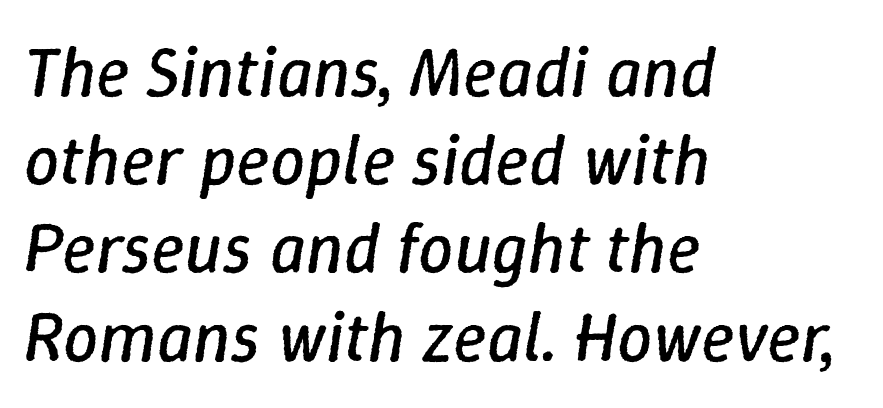
These lines stack with their left ends in a neat column. The glyphs are unaccompanied by any horizontal stroke below them. Spacing verdict: proportional, widths tailored to each character. This sample uses plain, unmodified letter spacing.
